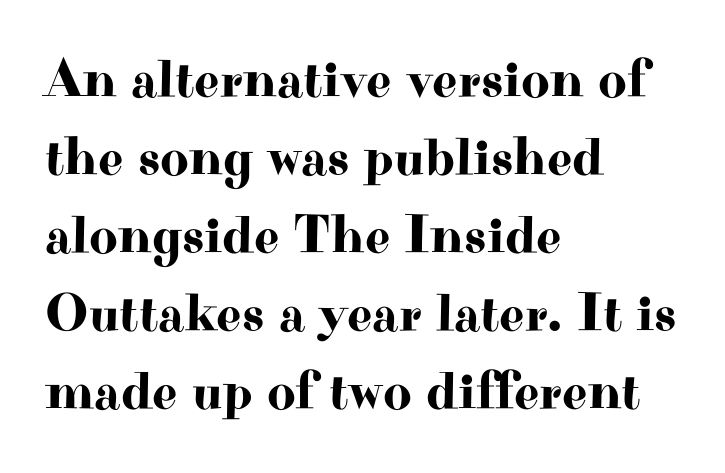
{"serif": "yes", "italic": "no", "width": "wide", "stroke_contrast": "high", "x_height": "small", "monospaced": "no", "underline": "no", "align": "left", "line_spacing": "normal", "line_spacing_ratio": 1.42, "letter_spacing": "normal", "letter_spacing_em": 0.0, "glyph_px": 55}
